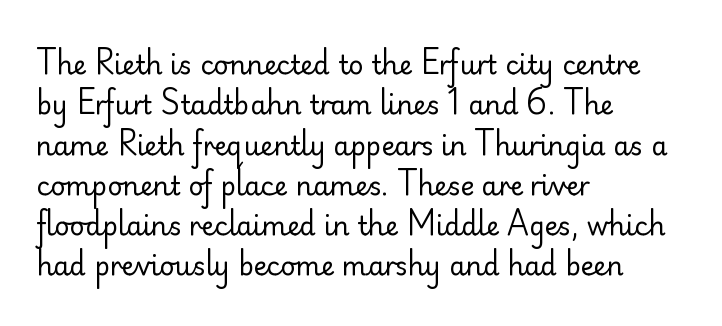
The image shows 26 px text type, upright; set left-aligned, normal line spacing (1.55x), normal letter spacing, not underlined.
